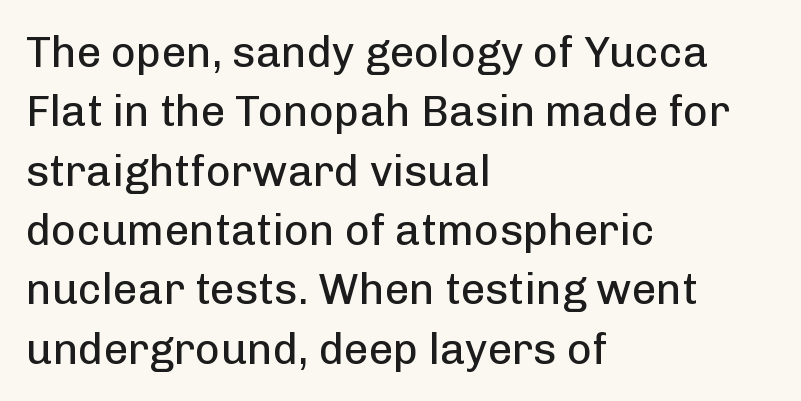
{"serif": "no", "italic": "no", "bold": "no", "weight": "regular", "width": "normal", "stroke_contrast": "low", "x_height": "medium", "monospaced": "no", "underline": "no", "align": "left", "line_spacing": "normal", "line_spacing_ratio": 1.38, "letter_spacing": "normal", "letter_spacing_em": 0.0, "glyph_px": 43}
